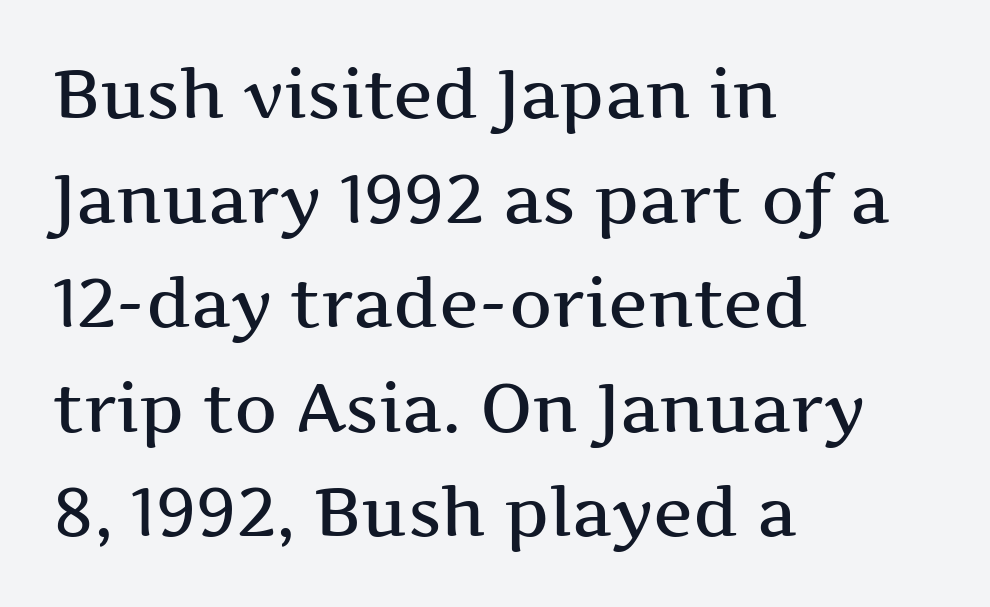
Q: Is the text italic (slanted)? A: No, it is upright.
Q: Is the typeface a serif or a sans-serif typeface? A: Serif.
Q: Is the text underlined? A: No.
Q: How is the paragraph aligned? A: Left-aligned.
Q: Is the spacing between letters normal or unusually wide? A: Normal.
Q: Is the spacing between lines tight, normal or loose? A: Normal.
Q: Width (condensed, normal, or wide)? A: Wide.
Q: Stroke contrast? A: Medium.
Q: x-height? A: Medium.
Q: Monospaced? A: No.
